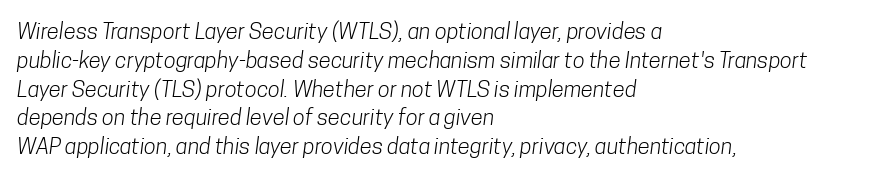
The image shows 22 px text type; set left-aligned, normal line spacing (1.31x), normal letter spacing, not underlined.
